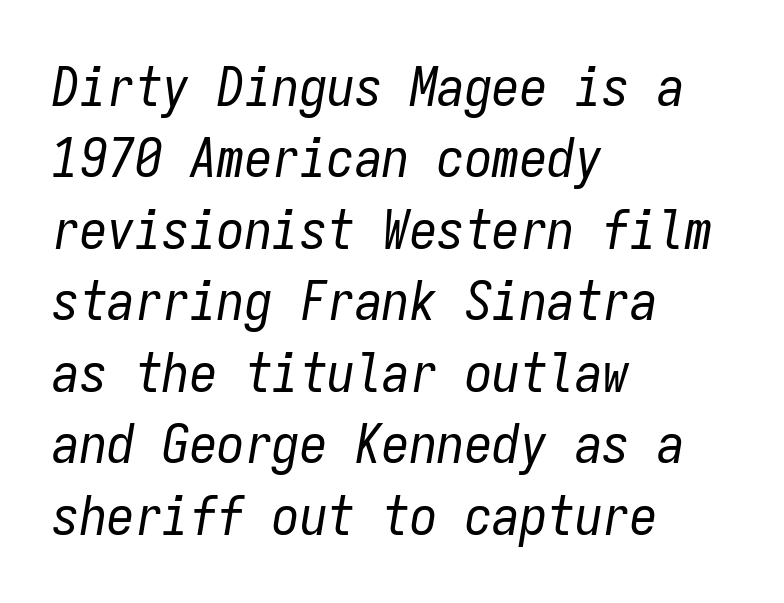
{"italic": "yes", "lean": "right", "slant_degrees": 9, "bold": "no", "weight": "regular", "width": "condensed", "stroke_contrast": "low", "x_height": "medium", "monospaced": "yes", "underline": "no", "align": "left", "line_spacing": "normal", "line_spacing_ratio": 1.3, "letter_spacing": "normal", "letter_spacing_em": 0.0, "glyph_px": 55}
